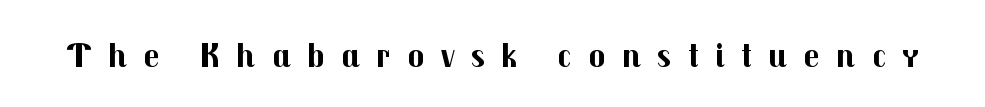
The foot of each line stays bare and open. The letters advance in unequal steps, a hallmark of proportional type. Every stem runs plumb, perpendicular to the baseline. Each letter's strokes conclude bluntly, with no projecting serifs.
